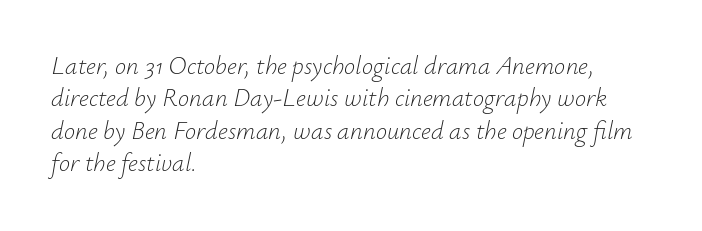
Q: Is the text bold? A: No.
Q: Is the text italic (slanted)? A: Yes, it leans right by about 12 degrees.
Q: Is the text underlined? A: No.
Q: How is the paragraph aligned? A: Left-aligned.
Q: Is the spacing between letters normal or unusually wide? A: Normal.
Q: Is the spacing between lines tight, normal or loose? A: Normal.
